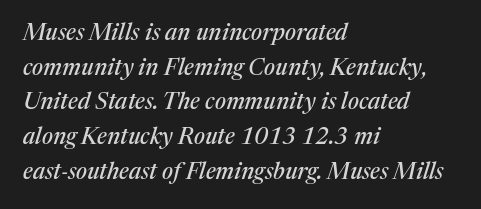
Q: Is the text italic (slanted)? A: Yes, it leans right by about 17 degrees.
Q: Is the text underlined? A: No.
Q: How is the paragraph aligned? A: Left-aligned.
Q: Is the spacing between letters normal or unusually wide? A: Normal.
Q: Is the spacing between lines tight, normal or loose? A: Normal.
